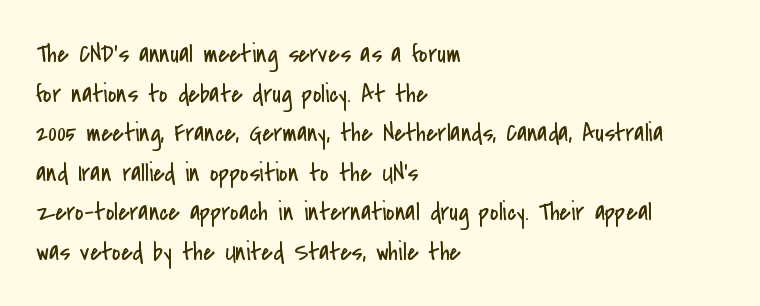
The block of text has a typical density, with ordinary space between rows. The line texture is even and compact thanks to regular tracking. Nothing heavy about these letters — not bold at all. Which margin do the lines hug? The left one — the right edge is uneven.
